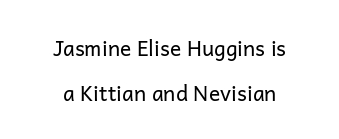
No letter is thick-stroked: the sample isn't bold. Has an underline been added? It has not. Quick note: not italic, upright. Honestly, the rows look like they've been pulled way apart.
